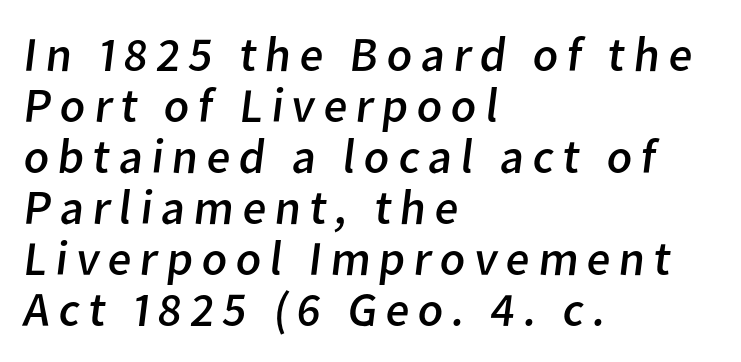
No word sits above an underline. A sans-serif font was chosen for this passage. Cramped leading. This rendering uses left alignment, leaving the right contour irregular. The weight tops out at a normal text grade.
